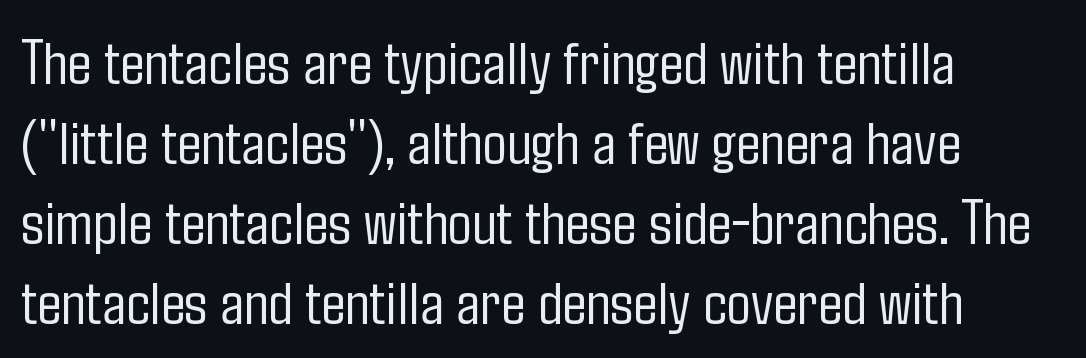
Stroke mass is kept to a normal reading level or below. There is no visible air inserted between adjacent glyphs. The face used here is proportionally spaced, like ordinary book or web type. Type style note: lacks serifs. Nobody drew a line under any word here. The text block is weighted toward the left margin, trailing off unevenly rightward.
